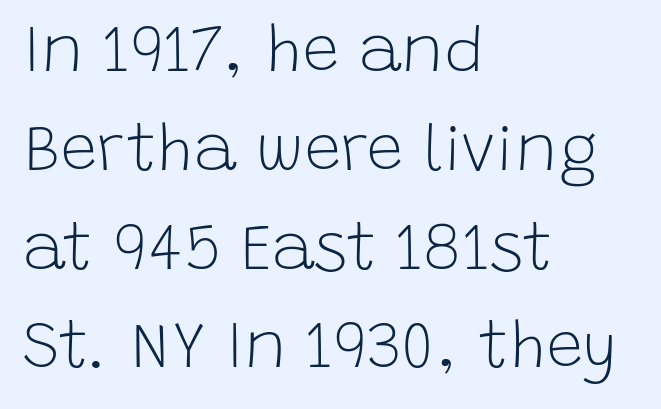
The image shows 65 px light sans-serif type, upright; set left-aligned, normal line spacing (1.52x), normal letter spacing, not underlined; low stroke contrast and a large x-height.
